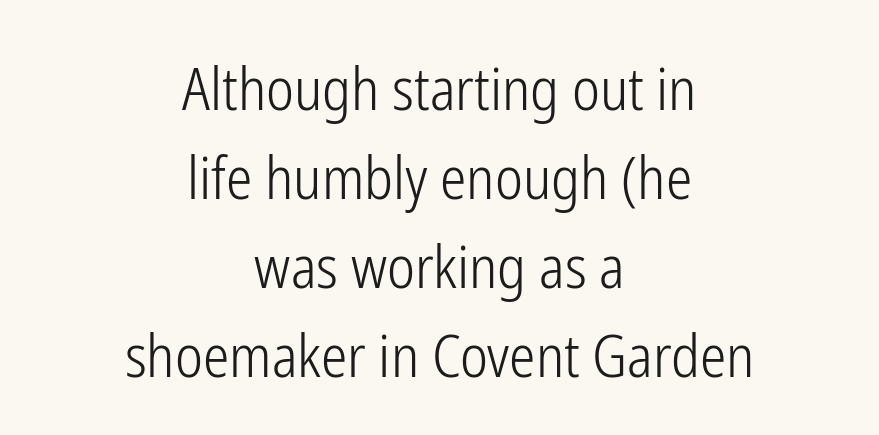
Q: Is the text bold? A: No.
Q: Is the text italic (slanted)? A: No, it is upright.
Q: Is the typeface a serif or a sans-serif typeface? A: Sans-serif.
Q: Is the text underlined? A: No.
Q: How is the paragraph aligned? A: Centered.
Q: Is the spacing between letters normal or unusually wide? A: Normal.
Q: Is the spacing between lines tight, normal or loose? A: Normal.
Q: Width (condensed, normal, or wide)? A: Condensed.
Q: Stroke contrast? A: Low.
Q: x-height? A: Medium.
Q: Monospaced? A: No.
